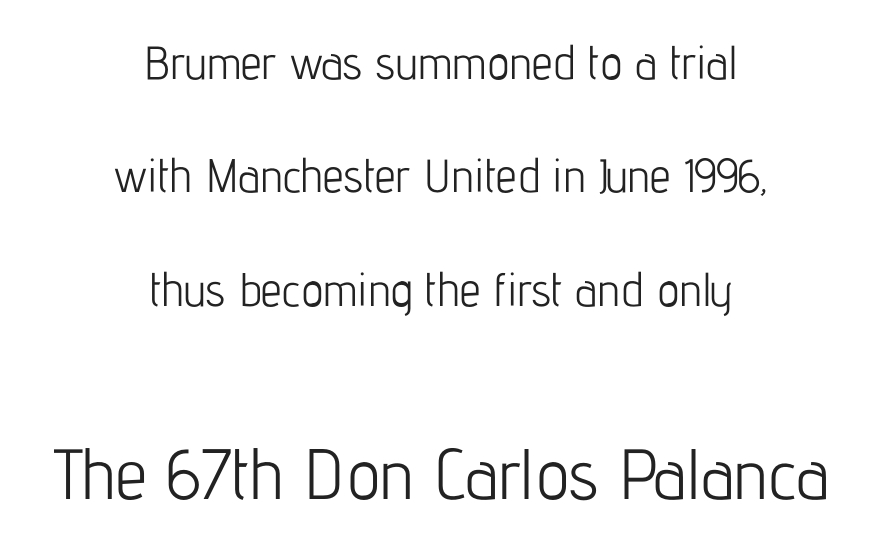
The face looks like a standard text weight, possibly lighter. Each line is balanced around a shared central axis. Upright lettering throughout. Lines of text with bare space underneath. Between these two stacked blocks, the lower one wins on size.
